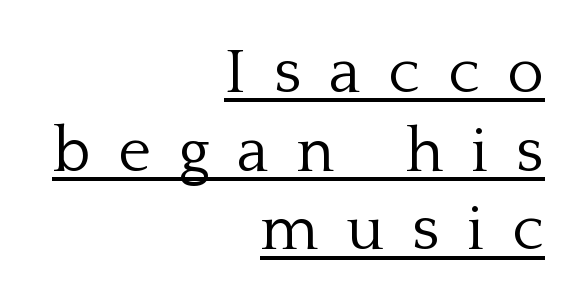
The image shows 63 px light serif type, upright; set right-aligned, normal line spacing (1.25x), unusually wide letter spacing (+0.44 em), underlined; low stroke contrast and a medium x-height.
